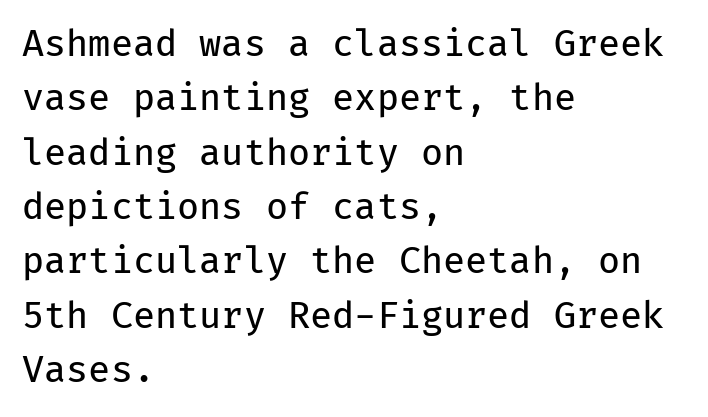
The image shows 36 px regular-weight sans-serif type, upright, monospaced; set left-aligned, normal line spacing (1.51x), normal letter spacing, not underlined; low stroke contrast and a medium x-height.
